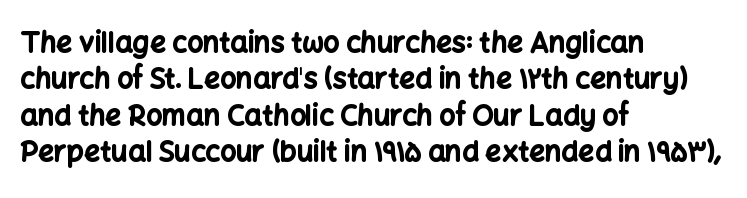
Has an underline been added? It has not. There is no visible air inserted between adjacent glyphs. The ragged edge is on the right, which tells us the setting is flush left. Look at the stroke-to-counter ratio: heavy, a bold. A sans-serif font was chosen for this passage.
